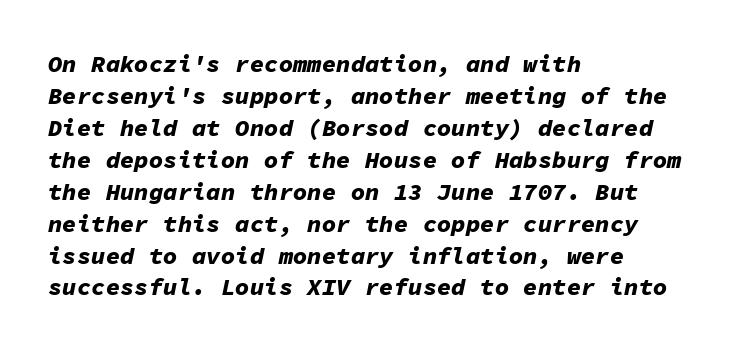
{"italic": "yes", "lean": "right", "slant_degrees": 11, "bold": "yes", "underline": "no", "align": "left", "line_spacing": "normal", "line_spacing_ratio": 1.33, "letter_spacing": "normal", "letter_spacing_em": 0.0, "glyph_px": 24}
